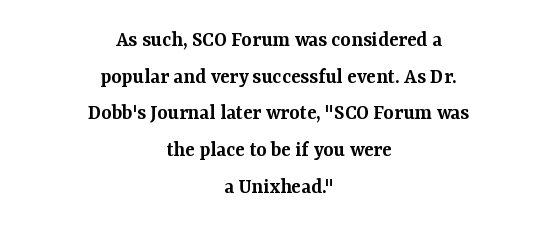
Q: Is the text bold? A: Semi-bold.
Q: Is the text italic (slanted)? A: No, it is upright.
Q: Is the text underlined? A: No.
Q: How is the paragraph aligned? A: Centered.
Q: Is the spacing between letters normal or unusually wide? A: Normal.
Q: Is the spacing between lines tight, normal or loose? A: Normal.
